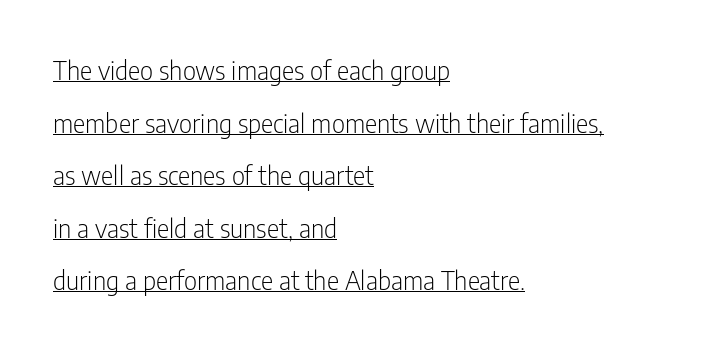
{"italic": "no", "bold": "no", "underline": "yes", "align": "left", "line_spacing": "loose", "line_spacing_ratio": 2.02, "letter_spacing": "normal", "letter_spacing_em": 0.0, "glyph_px": 26}
